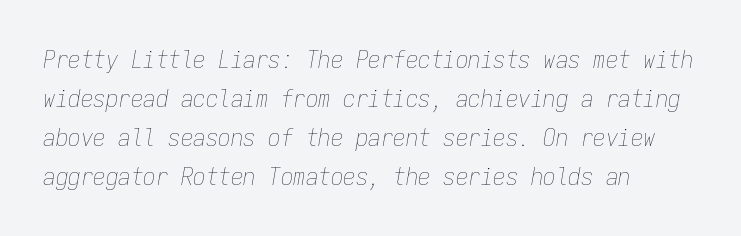
The image shows 25 px text type, italic (leaning right); set left-aligned, normal line spacing (1.56x), normal letter spacing, not underlined.
